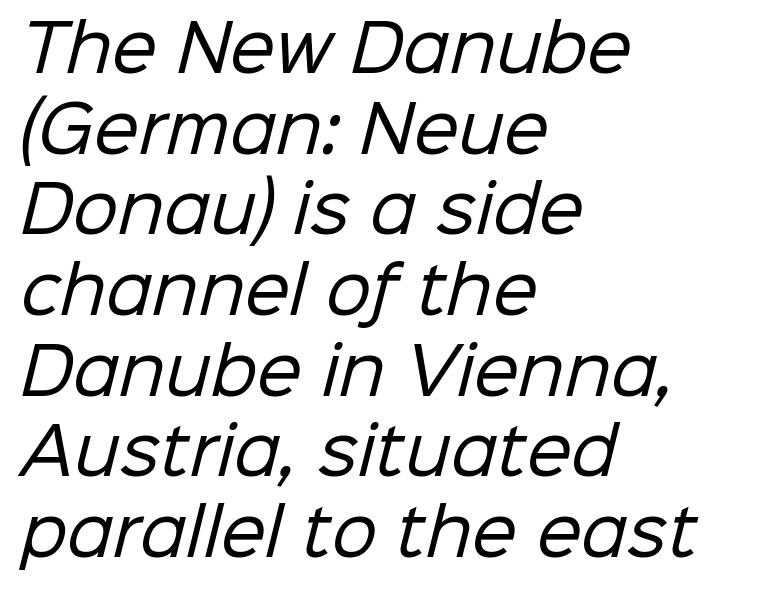
The image shows 64 px regular-weight sans-serif type; set left-aligned, normal line spacing (1.26x), normal letter spacing, not underlined; low stroke contrast and a medium x-height.
